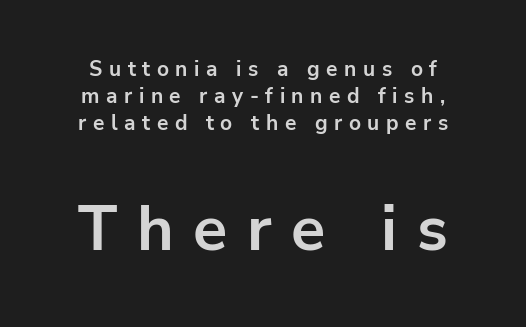
The image shows 63 px bold sans-serif type, upright; set normal line spacing (1.29x), unusually wide letter spacing (+0.31 em), not underlined; the second (bottom) block is 3.0x larger; low stroke contrast and a medium x-height.
